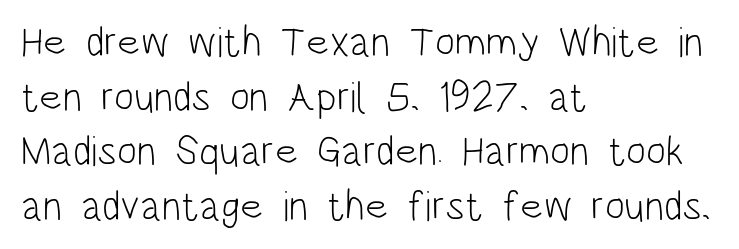
The image shows 42 px light, condensed sans-serif type, upright; set left-aligned, normal line spacing (1.3x), normal letter spacing, not underlined; low stroke contrast and a large x-height.
